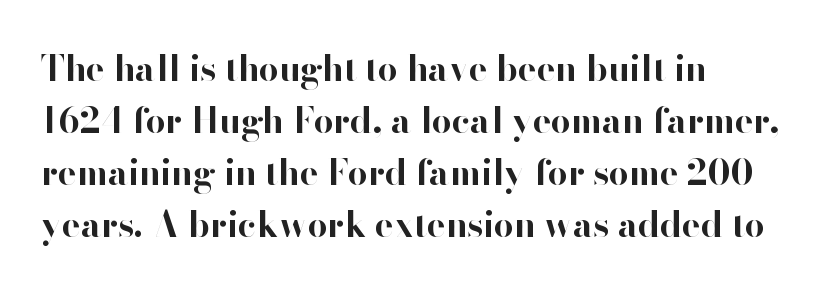
Q: Is the text bold? A: Yes.
Q: Is the text italic (slanted)? A: No, it is upright.
Q: Is the typeface a serif or a sans-serif typeface? A: Sans-serif.
Q: Is the text underlined? A: No.
Q: How is the paragraph aligned? A: Left-aligned.
Q: Is the spacing between letters normal or unusually wide? A: Normal.
Q: Is the spacing between lines tight, normal or loose? A: Normal.
Q: Width (condensed, normal, or wide)? A: Normal.
Q: Stroke contrast? A: High.
Q: x-height? A: Small.
Q: Monospaced? A: No.
